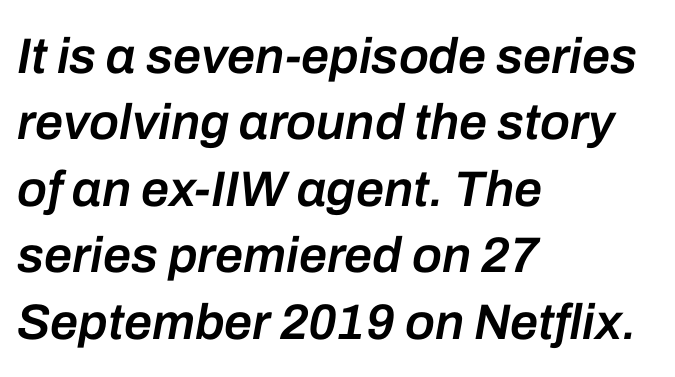
{"italic": "yes", "lean": "right", "slant_degrees": 10, "bold": "semi", "weight": "semibold", "width": "normal", "stroke_contrast": "low", "x_height": "medium", "monospaced": "no", "underline": "no", "align": "left", "line_spacing": "normal", "line_spacing_ratio": 1.33, "letter_spacing": "normal", "letter_spacing_em": 0.0, "glyph_px": 50}
